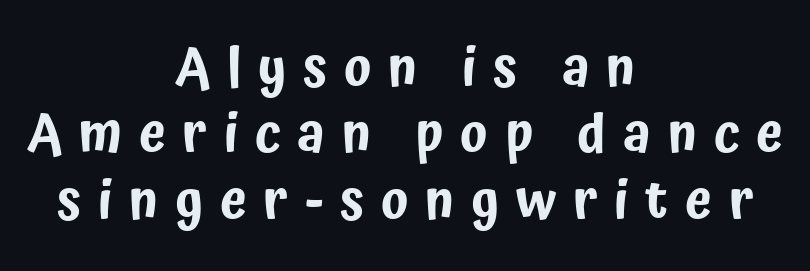
Q: Is the text italic (slanted)? A: No, it is upright.
Q: Is the typeface a serif or a sans-serif typeface? A: Sans-serif.
Q: Is the text underlined? A: No.
Q: How is the paragraph aligned? A: Centered.
Q: Is the spacing between letters normal or unusually wide? A: Unusually wide.
Q: Width (condensed, normal, or wide)? A: Condensed.
Q: Stroke contrast? A: Low.
Q: x-height? A: Medium.
Q: Monospaced? A: No.
